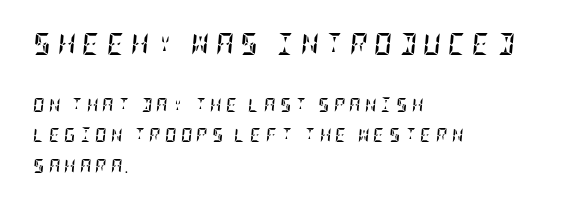
The image shows 22 px bold type, italic (leaning right); set left-aligned, loose line spacing (2.16x), unusually wide letter spacing (+0.3 em), not underlined; the first (top) block is 1.57x larger.
